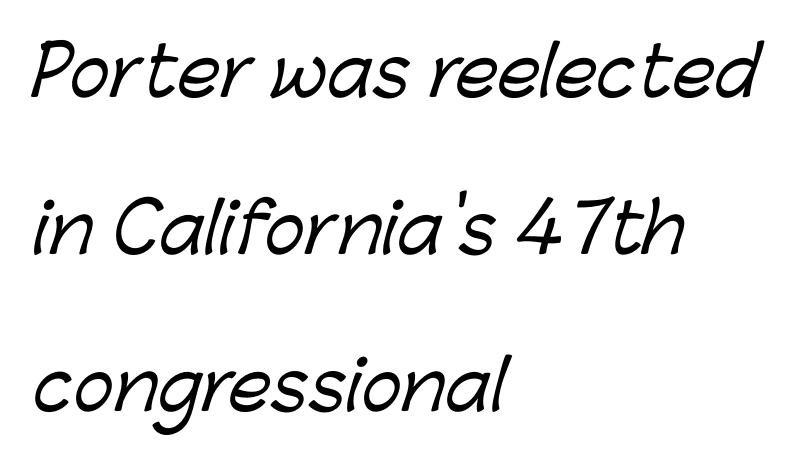
Q: Is the typeface a serif or a sans-serif typeface? A: Sans-serif.
Q: Is the text underlined? A: No.
Q: How is the paragraph aligned? A: Left-aligned.
Q: Is the spacing between letters normal or unusually wide? A: Normal.
Q: Is the spacing between lines tight, normal or loose? A: Loose.
Q: Width (condensed, normal, or wide)? A: Normal.
Q: Stroke contrast? A: Low.
Q: x-height? A: Medium.
Q: Monospaced? A: No.
